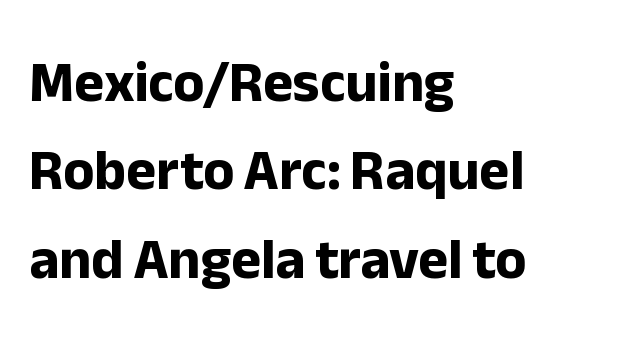
The image shows 57 px bold sans-serif type, upright; set left-aligned, normal line spacing (1.55x), normal letter spacing, not underlined; low stroke contrast and a medium x-height.
